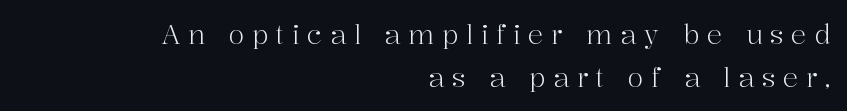
The passage shown is not bold in any degree. The passage shown has open, widely tracked lettering throughout. The rendering anchors every line to the right-hand side. Rule under the text: the space is simply empty. A normal amount of white space separates one row of letters from the next.
